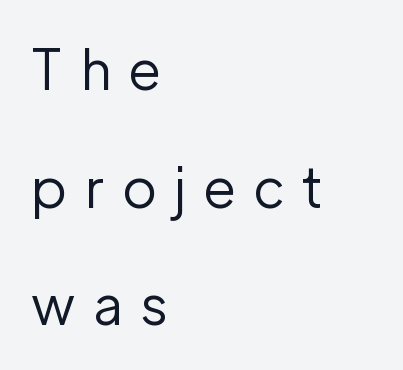
The image shows 55 px regular-weight sans-serif type, upright; set left-aligned, loose line spacing (2.14x), unusually wide letter spacing (+0.34 em), not underlined; low stroke contrast and a medium x-height.
